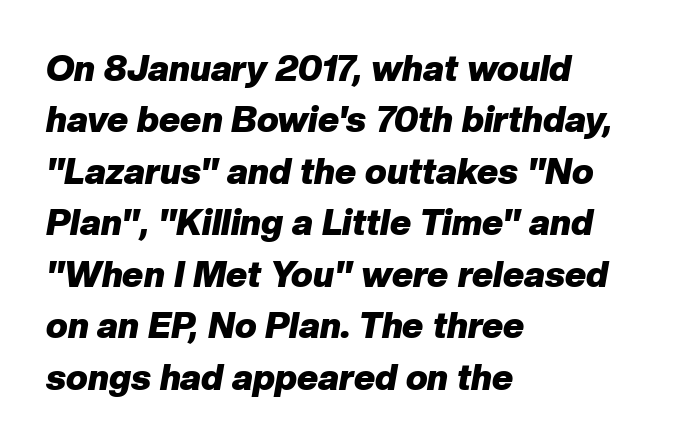
The words here are not underlined. A typesetter would mark this as italic. Horizontally, the lines are justified to the leading edge only. Think of a printed novel: that variable character pitch is what you see here. Compared with an ordinary text face, these strokes are far heavier — a full bold.
